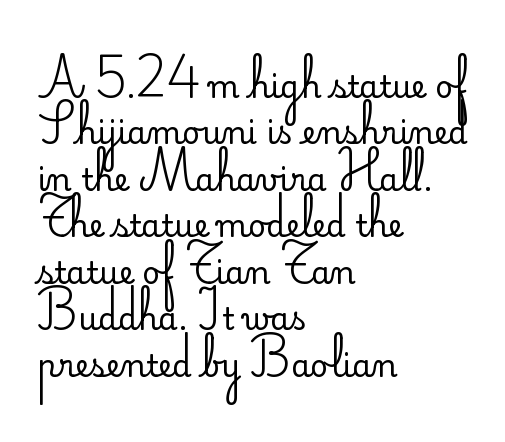
Q: Is the text bold? A: No.
Q: Is the text italic (slanted)? A: No, it is upright.
Q: Is the typeface a serif or a sans-serif typeface? A: Sans-serif.
Q: Is the text underlined? A: No.
Q: How is the paragraph aligned? A: Left-aligned.
Q: Is the spacing between letters normal or unusually wide? A: Normal.
Q: Is the spacing between lines tight, normal or loose? A: Normal.
Q: Width (condensed, normal, or wide)? A: Normal.
Q: Stroke contrast? A: Low.
Q: x-height? A: Small.
Q: Monospaced? A: No.
